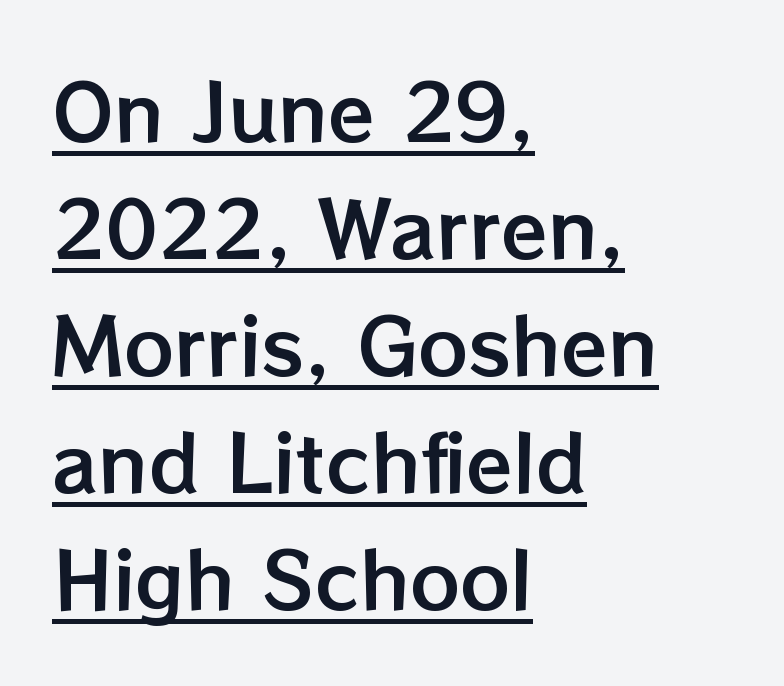
Q: Is the text italic (slanted)? A: No, it is upright.
Q: Is the text underlined? A: Yes.
Q: How is the paragraph aligned? A: Left-aligned.
Q: Is the spacing between letters normal or unusually wide? A: Normal.
Q: Is the spacing between lines tight, normal or loose? A: Normal.
Q: Width (condensed, normal, or wide)? A: Normal.
Q: Stroke contrast? A: Low.
Q: x-height? A: Medium.
Q: Monospaced? A: No.
